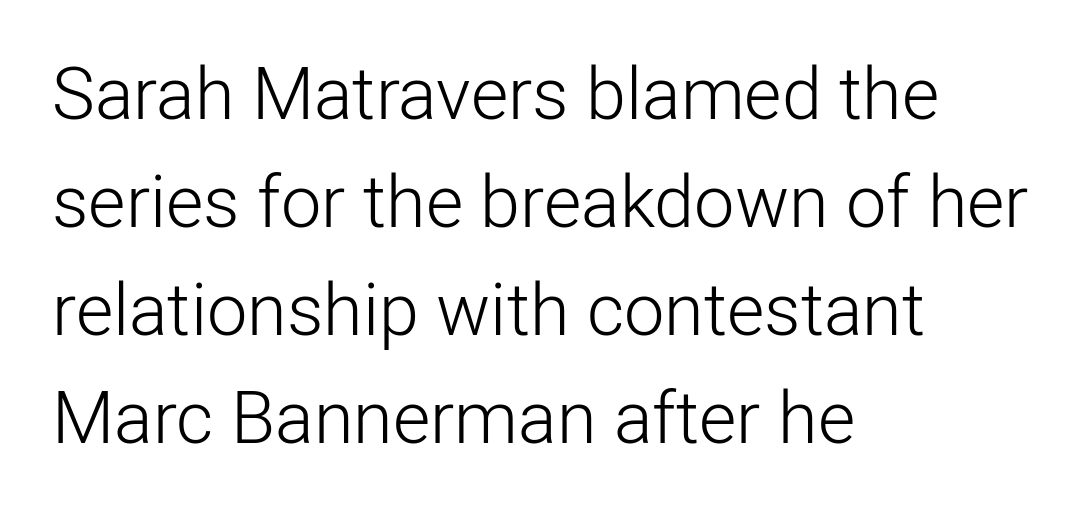
Q: Is the text bold? A: No.
Q: Is the text italic (slanted)? A: No, it is upright.
Q: Is the typeface a serif or a sans-serif typeface? A: Sans-serif.
Q: Is the text underlined? A: No.
Q: How is the paragraph aligned? A: Left-aligned.
Q: Is the spacing between letters normal or unusually wide? A: Normal.
Q: Is the spacing between lines tight, normal or loose? A: Normal.
Q: Width (condensed, normal, or wide)? A: Normal.
Q: Stroke contrast? A: Low.
Q: x-height? A: Medium.
Q: Monospaced? A: No.
